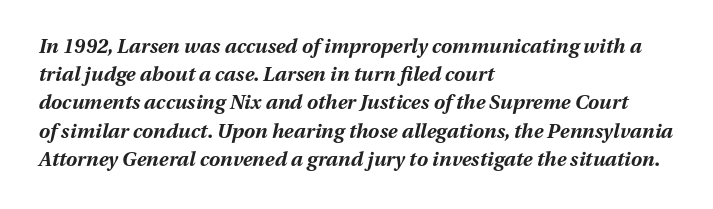
{"italic": "yes", "lean": "right", "slant_degrees": 13, "bold": "yes", "underline": "no", "align": "left", "line_spacing": "normal", "line_spacing_ratio": 1.41, "letter_spacing": "normal", "letter_spacing_em": 0.0, "glyph_px": 20}
